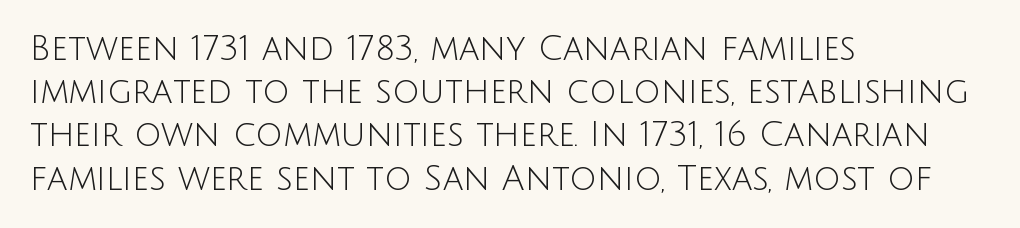
The image shows 34 px light sans-serif type, upright; set left-aligned, normal line spacing (1.27x), normal letter spacing, not underlined; low stroke contrast and a large x-height.
